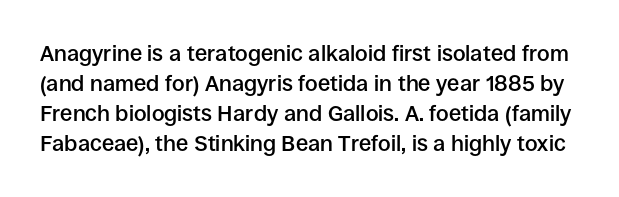
{"italic": "no", "bold": "semi", "underline": "no", "line_spacing": "normal", "line_spacing_ratio": 1.36, "letter_spacing": "normal", "letter_spacing_em": 0.0, "glyph_px": 22}
